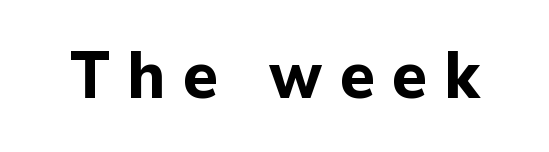
The lettering stays uniformly vertical, giving the passage a roman look. The face used here is proportionally spaced, like ordinary book or web type. Here the glyphs are tracked loosely, breaking word shapes into spaced letters. The letters are bold, with thick, heavy strokes. This rendering features lettering with no underline.
